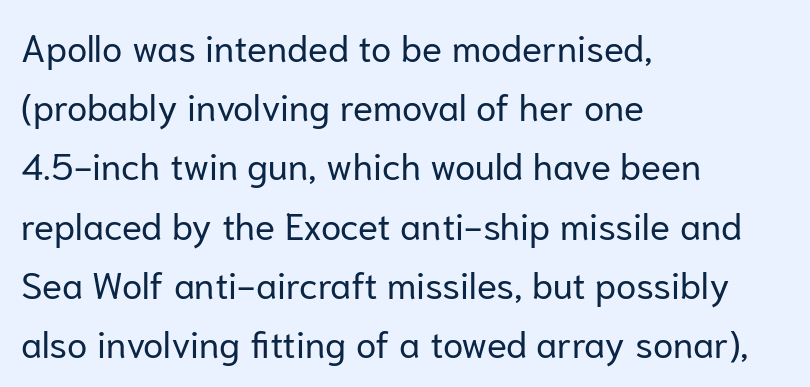
Q: Is the text bold? A: No.
Q: Is the text italic (slanted)? A: No, it is upright.
Q: Is the typeface a serif or a sans-serif typeface? A: Sans-serif.
Q: Is the text underlined? A: No.
Q: How is the paragraph aligned? A: Left-aligned.
Q: Is the spacing between letters normal or unusually wide? A: Normal.
Q: Is the spacing between lines tight, normal or loose? A: Normal.
Q: Width (condensed, normal, or wide)? A: Normal.
Q: Stroke contrast? A: Low.
Q: x-height? A: Medium.
Q: Monospaced? A: No.
